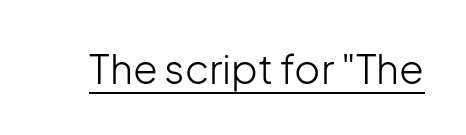
Q: Is the text bold? A: No.
Q: Is the text italic (slanted)? A: No, it is upright.
Q: Is the typeface a serif or a sans-serif typeface? A: Sans-serif.
Q: Is the text underlined? A: Yes.
Q: Is the spacing between letters normal or unusually wide? A: Normal.
Q: Width (condensed, normal, or wide)? A: Normal.
Q: Stroke contrast? A: Low.
Q: x-height? A: Medium.
Q: Monospaced? A: No.
